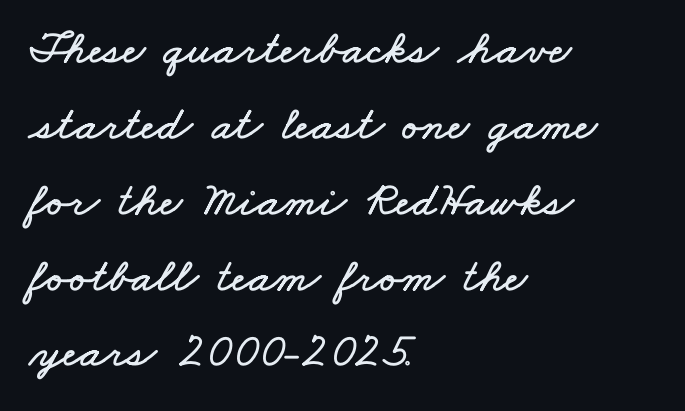
The image shows 48 px wide type; set left-aligned, normal line spacing (1.58x), normal letter spacing, not underlined; low stroke contrast and a small x-height.
